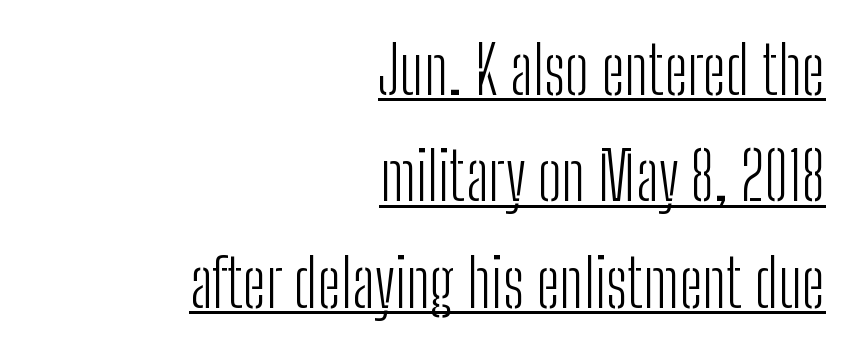
The image shows 66 px light, condensed sans-serif type, upright; set right-aligned, normal line spacing (1.61x), normal letter spacing, underlined; low stroke contrast and a medium x-height.
